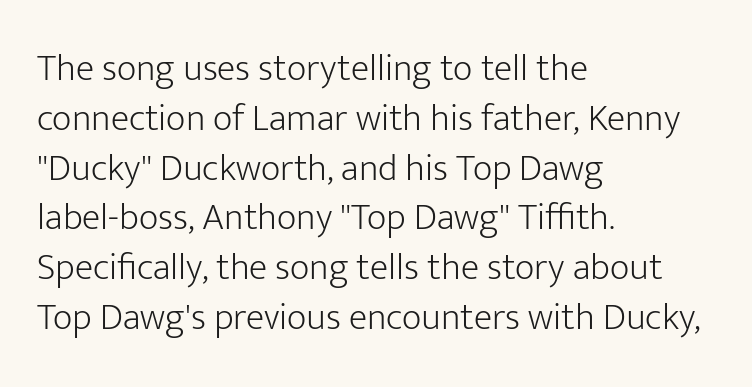
The image shows 38 px light sans-serif type, upright; set left-aligned, normal line spacing (1.31x), normal letter spacing, not underlined; low stroke contrast and a medium x-height.
